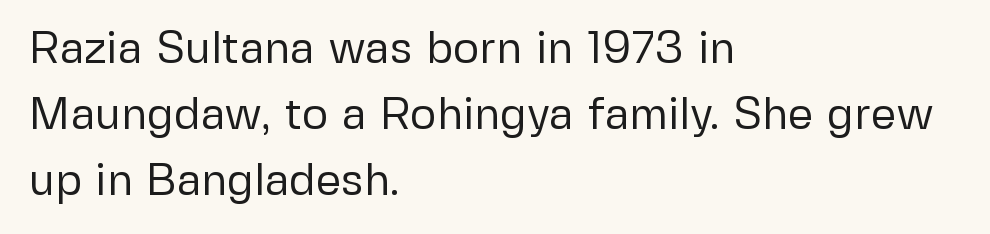
{"serif": "no", "italic": "no", "bold": "no", "weight": "regular", "width": "normal", "stroke_contrast": "low", "x_height": "medium", "monospaced": "no", "underline": "no", "align": "left", "line_spacing": "normal", "line_spacing_ratio": 1.47, "letter_spacing": "normal", "letter_spacing_em": 0.0, "glyph_px": 45}
